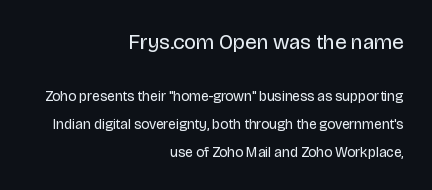
The image shows 21 px text type, upright; set right-aligned, loose line spacing (1.98x), normal letter spacing, not underlined; the first (top) block is 1.5x larger.
